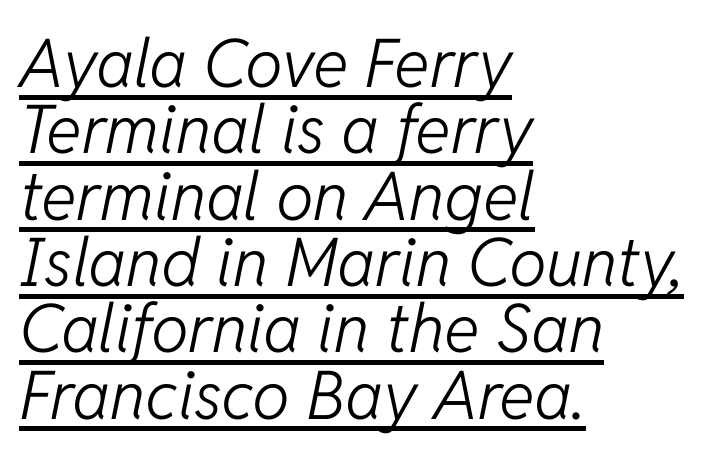
Q: Is the text bold? A: No.
Q: Is the text italic (slanted)? A: Yes, it leans right by about 11 degrees.
Q: Is the text underlined? A: Yes.
Q: How is the paragraph aligned? A: Left-aligned.
Q: Is the spacing between letters normal or unusually wide? A: Normal.
Q: Is the spacing between lines tight, normal or loose? A: Tight.
Q: Width (condensed, normal, or wide)? A: Normal.
Q: Stroke contrast? A: Low.
Q: x-height? A: Medium.
Q: Monospaced? A: No.
